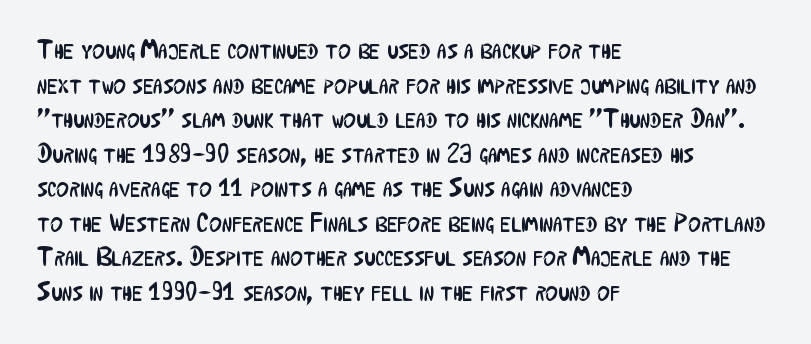
The block of text has a typical density, with ordinary space between rows. Which margin do the lines hug? The left one — the right edge is uneven. The space directly below the letters is spotless. This is the regular roman posture of the typeface. Does extra space separate the letters? No, they use regular spacing.
